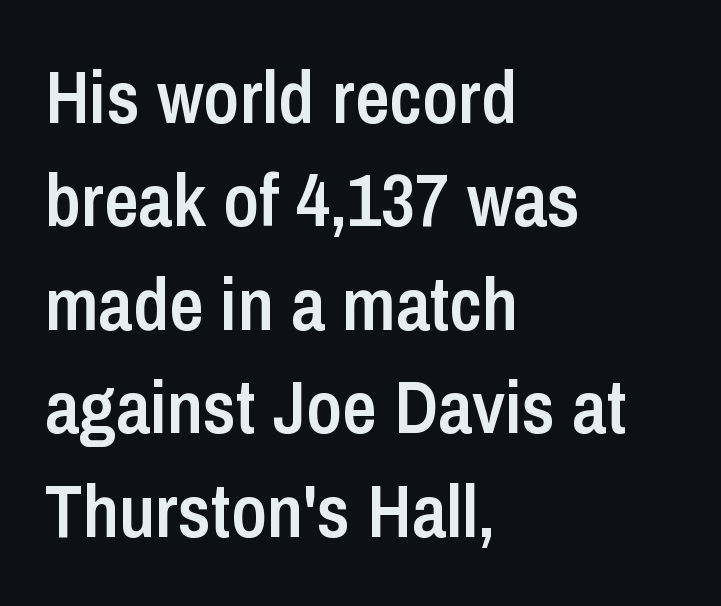
Q: Is the text bold? A: Semi-bold.
Q: Is the text italic (slanted)? A: No, it is upright.
Q: Is the typeface a serif or a sans-serif typeface? A: Sans-serif.
Q: Is the text underlined? A: No.
Q: How is the paragraph aligned? A: Left-aligned.
Q: Is the spacing between letters normal or unusually wide? A: Normal.
Q: Is the spacing between lines tight, normal or loose? A: Normal.
Q: Width (condensed, normal, or wide)? A: Condensed.
Q: Stroke contrast? A: Low.
Q: x-height? A: Medium.
Q: Monospaced? A: No.
